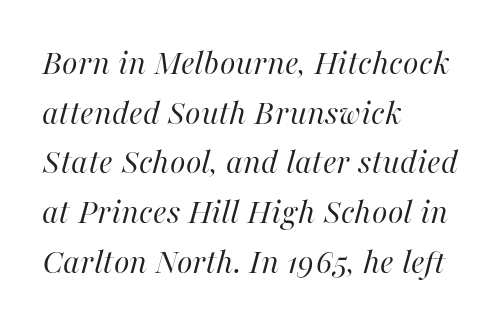
The rendering applies a slant to the glyphs. How are the letters spaced? Ordinarily, with no added tracking. Ink coverage per letter is moderate at most. Spacing verdict: proportional, widths tailored to each character. The space beneath each line is pristine and unruled. The lines are quadded left.
